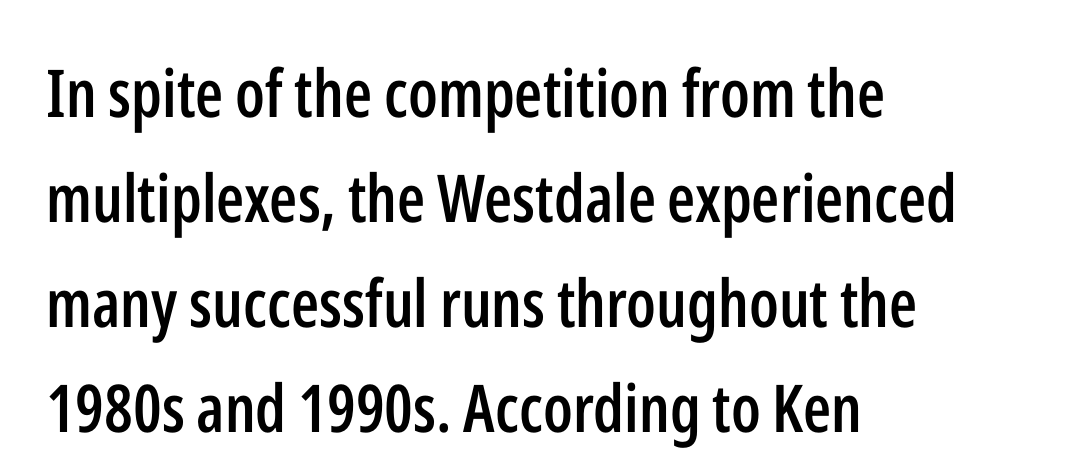
Q: Is the text bold? A: Semi-bold.
Q: Is the text italic (slanted)? A: No, it is upright.
Q: Is the typeface a serif or a sans-serif typeface? A: Sans-serif.
Q: Is the text underlined? A: No.
Q: How is the paragraph aligned? A: Left-aligned.
Q: Is the spacing between letters normal or unusually wide? A: Normal.
Q: Is the spacing between lines tight, normal or loose? A: Normal.
Q: Width (condensed, normal, or wide)? A: Condensed.
Q: Stroke contrast? A: Low.
Q: x-height? A: Medium.
Q: Monospaced? A: No.
